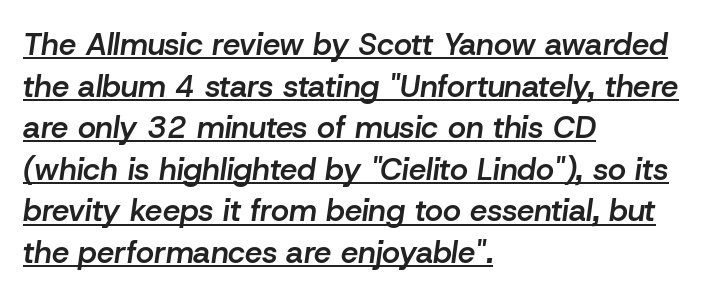
A somewhat darkened texture: the type is semibold rather than bold. The passage shown leans; its letterforms are oblique. In terms of leading, this rendering sits right in the middle. The lines in this sample share a left origin and differ only in where they stop. Nobody touched the tracking dial on this one. This rendering features underlined lettering.
